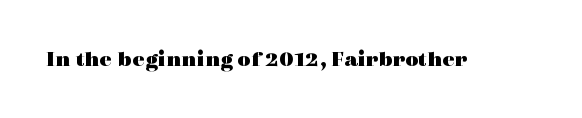
Q: Is the text bold? A: Yes.
Q: Is the text italic (slanted)? A: No, it is upright.
Q: Is the text underlined? A: No.
Q: Is the spacing between letters normal or unusually wide? A: Normal.
